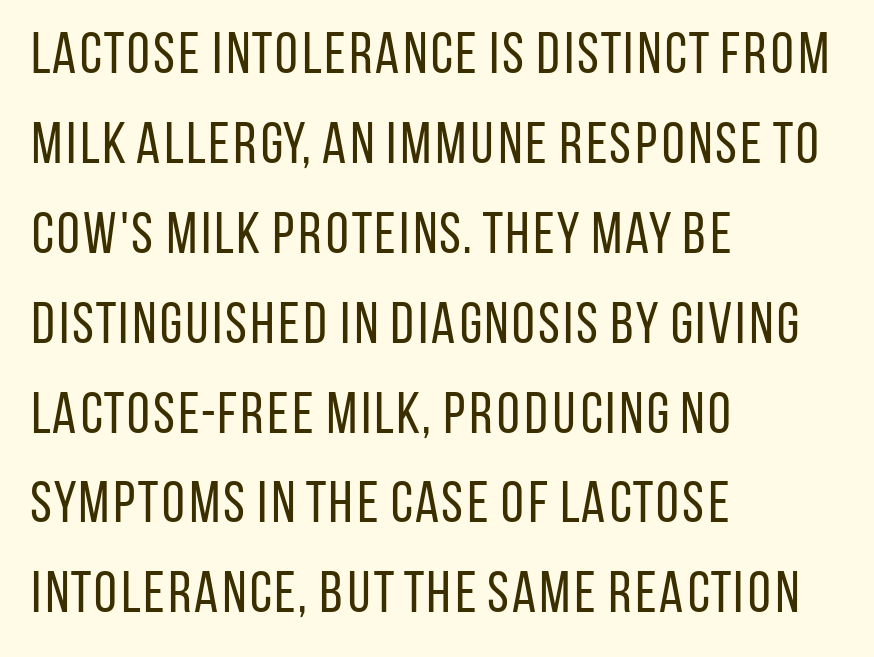
{"serif": "no", "italic": "no", "bold": "no", "weight": "regular", "width": "condensed", "stroke_contrast": "low", "x_height": "large", "monospaced": "no", "underline": "no", "align": "left", "line_spacing": "normal", "line_spacing_ratio": 1.55, "letter_spacing": "normal", "letter_spacing_em": 0.0, "glyph_px": 58}
